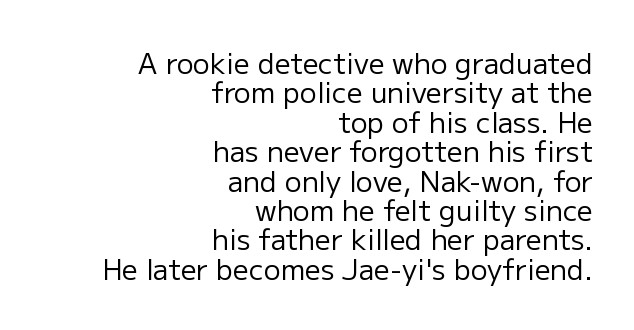
Q: Is the text bold? A: No.
Q: Is the text italic (slanted)? A: No, it is upright.
Q: Is the typeface a serif or a sans-serif typeface? A: Sans-serif.
Q: Is the text underlined? A: No.
Q: How is the paragraph aligned? A: Right-aligned.
Q: Is the spacing between letters normal or unusually wide? A: Normal.
Q: Is the spacing between lines tight, normal or loose? A: Tight.
Q: Width (condensed, normal, or wide)? A: Normal.
Q: Stroke contrast? A: Low.
Q: x-height? A: Medium.
Q: Monospaced? A: No.
